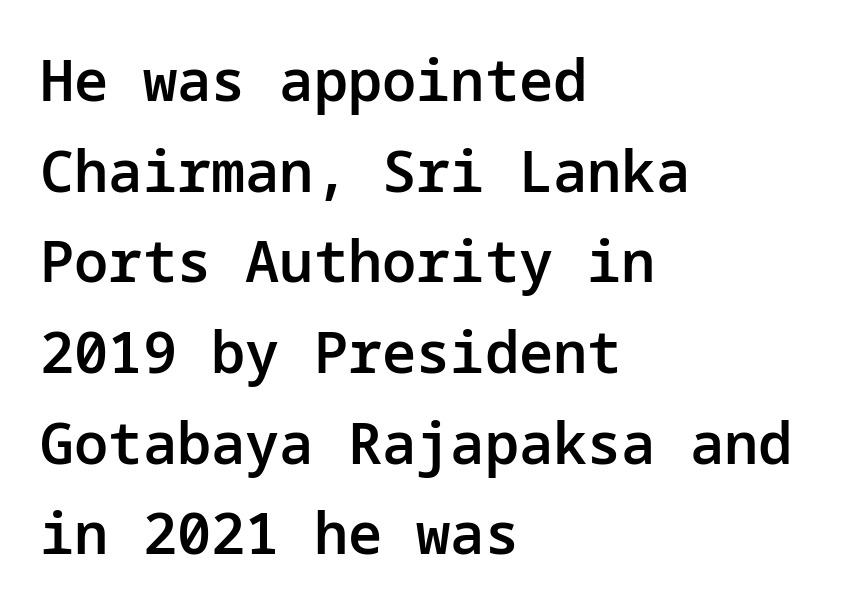
{"serif": "no", "italic": "no", "bold": "semi", "weight": "semibold", "width": "normal", "stroke_contrast": "low", "x_height": "medium", "underline": "no", "align": "left", "line_spacing": "normal", "line_spacing_ratio": 1.59, "letter_spacing": "normal", "letter_spacing_em": 0.0, "glyph_px": 57}
